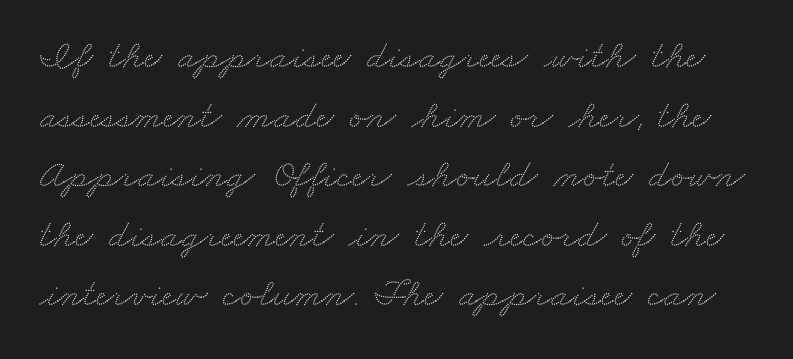
Between one letter and the next there's only the usual sliver of space. This rendering employs a face with finishing strokes, i.e., a serif. The specimen omits any rule beneath the text block's lines. Leading: standard. A typesetter would call this proportional, since set widths differ per character.
